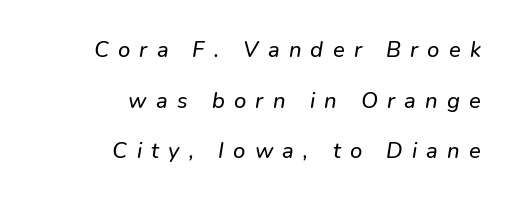
Q: Is the text italic (slanted)? A: Yes, it leans right by about 9 degrees.
Q: Is the text underlined? A: No.
Q: How is the paragraph aligned? A: Right-aligned.
Q: Is the spacing between letters normal or unusually wide? A: Unusually wide.
Q: Is the spacing between lines tight, normal or loose? A: Loose.
